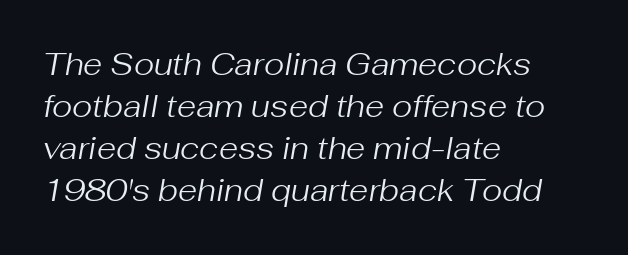
The image shows 31 px regular-weight type, italic (leaning right); set left-aligned, normal line spacing (1.36x), normal letter spacing, not underlined; medium stroke contrast and a medium x-height.
